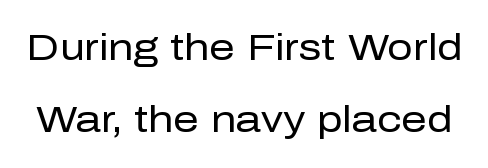
The image shows 36 px regular-weight sans-serif type, upright; set loose line spacing (2.01x), normal letter spacing, not underlined; low stroke contrast and a medium x-height.
